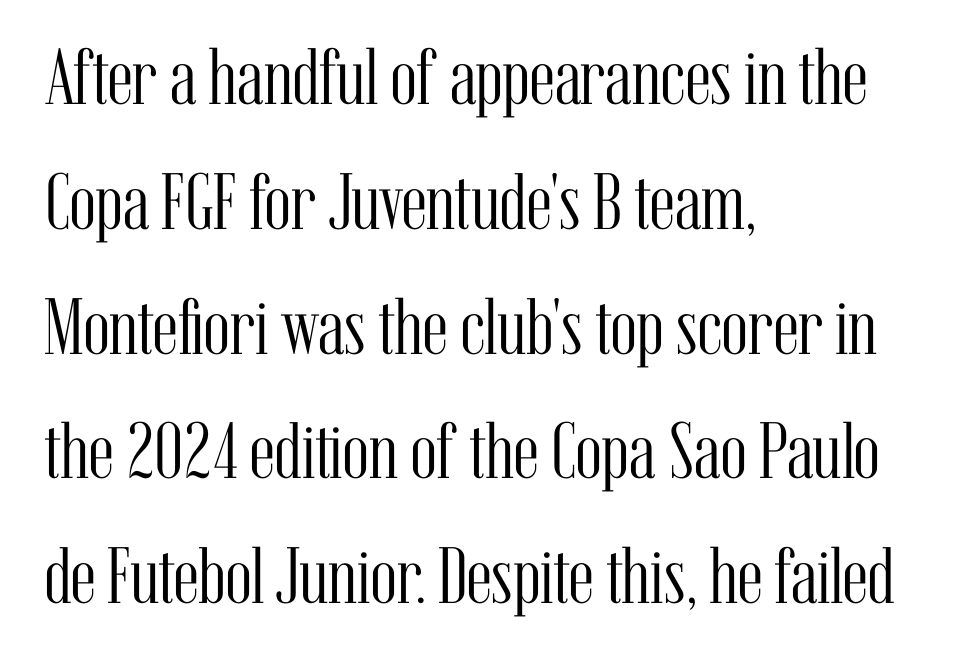
The lines in this sample share a left origin and differ only in where they stop. Bold? No — there's no thickening of the strokes. This sample uses an upright cut, with every glyph sitting square on the baseline. The space between consecutive lines is moderate. The foot of each line stays bare and open. Words appear dense and cohesive because spacing is normal.
